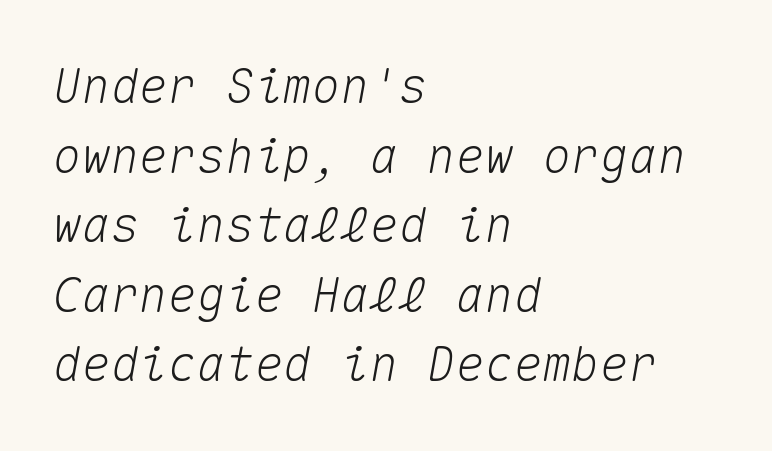
Q: Is the text italic (slanted)? A: Yes, it leans right by about 10 degrees.
Q: Is the text underlined? A: No.
Q: How is the paragraph aligned? A: Left-aligned.
Q: Is the spacing between letters normal or unusually wide? A: Normal.
Q: Is the spacing between lines tight, normal or loose? A: Normal.
Q: Width (condensed, normal, or wide)? A: Normal.
Q: Stroke contrast? A: Medium.
Q: x-height? A: Medium.
Q: Monospaced? A: Yes.
